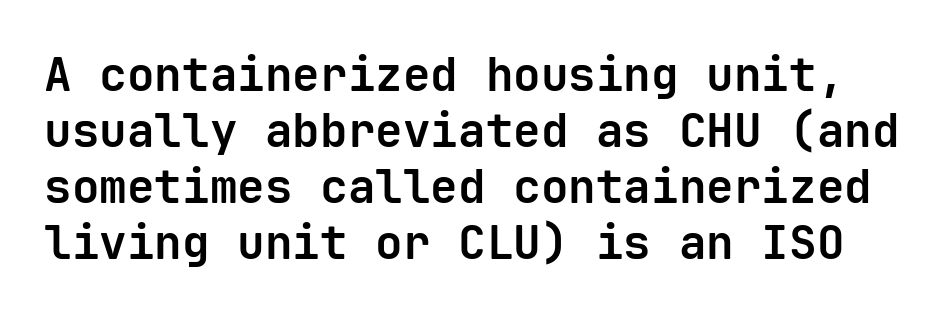
{"serif": "no", "italic": "no", "bold": "yes", "weight": "bold", "width": "normal", "stroke_contrast": "low", "x_height": "medium", "monospaced": "yes", "underline": "no", "line_spacing_ratio": 1.22, "letter_spacing": "normal", "letter_spacing_em": 0.0, "glyph_px": 46}
